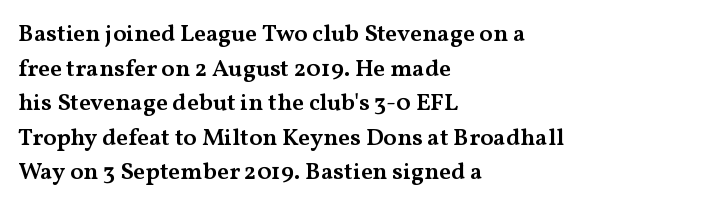
{"italic": "no", "bold": "semi", "underline": "no", "align": "left", "line_spacing": "normal", "line_spacing_ratio": 1.44, "letter_spacing": "normal", "letter_spacing_em": 0.0, "glyph_px": 24}
